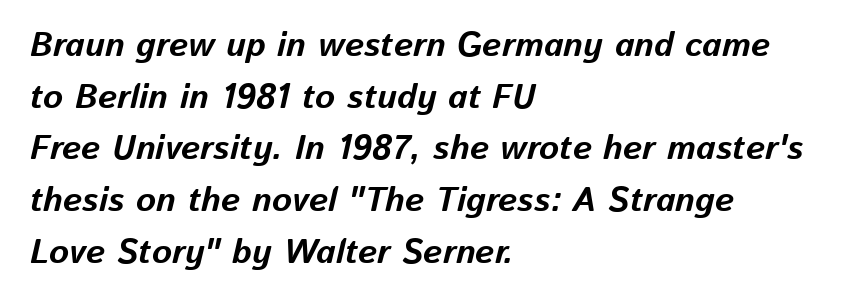
{"italic": "yes", "lean": "right", "slant_degrees": 13, "bold": "yes", "weight": "bold", "width": "normal", "stroke_contrast": "low", "x_height": "medium", "monospaced": "no", "underline": "no", "align": "left", "line_spacing": "normal", "line_spacing_ratio": 1.52, "letter_spacing": "normal", "letter_spacing_em": 0.0, "glyph_px": 34}
